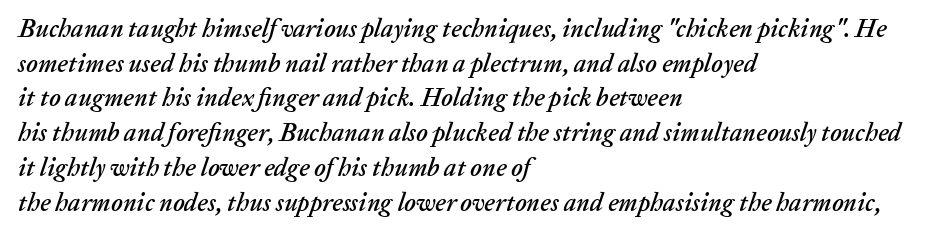
{"italic": "yes", "lean": "right", "slant_degrees": 20, "underline": "no", "align": "left", "line_spacing": "normal", "line_spacing_ratio": 1.39, "letter_spacing": "normal", "letter_spacing_em": 0.0, "glyph_px": 25}
